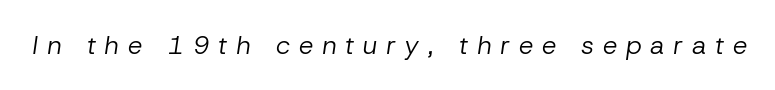
The image shows 26 px text type, italic (leaning right); set unusually wide letter spacing (+0.33 em), not underlined.
